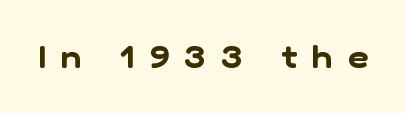
{"serif": "no", "width": "normal", "stroke_contrast": "low", "x_height": "medium", "monospaced": "no", "underline": "no", "letter_spacing": "wide", "letter_spacing_em": 0.5, "glyph_px": 31}
